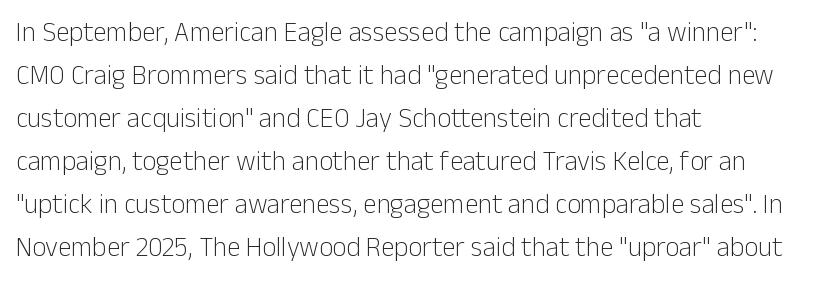
The image shows 27 px text type, upright; set left-aligned, normal line spacing (1.59x), normal letter spacing, not underlined.
